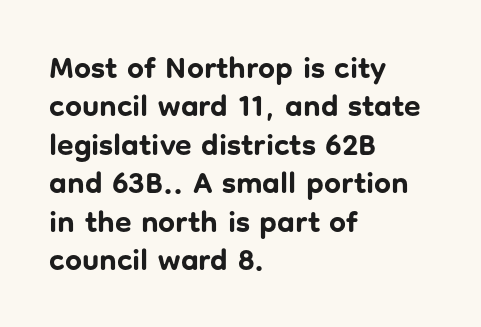
{"serif": "no", "italic": "no", "bold": "yes", "weight": "bold", "width": "normal", "stroke_contrast": "low", "x_height": "medium", "monospaced": "no", "underline": "no", "align": "left", "line_spacing": "normal", "line_spacing_ratio": 1.28, "letter_spacing": "normal", "letter_spacing_em": 0.0, "glyph_px": 30}
